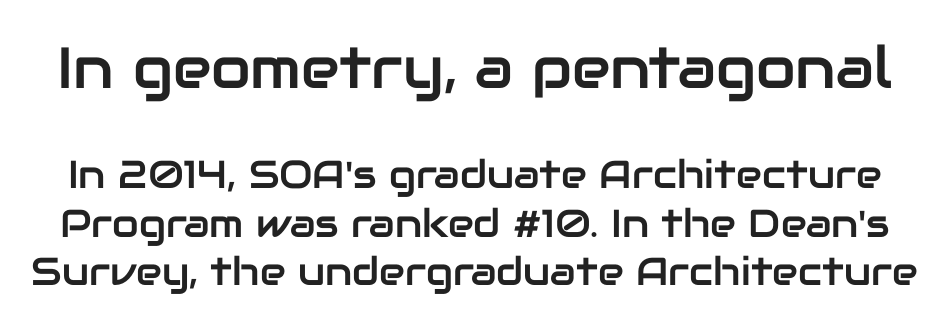
Q: Is the text italic (slanted)? A: No, it is upright.
Q: Is the typeface a serif or a sans-serif typeface? A: Sans-serif.
Q: Is the text underlined? A: No.
Q: Is the spacing between letters normal or unusually wide? A: Normal.
Q: Is the spacing between lines tight, normal or loose? A: Normal.
Q: Which block of text is set in a larger size, the first (top) or the second (bottom)? A: The first (top) one.
Q: Width (condensed, normal, or wide)? A: Normal.
Q: Stroke contrast? A: Low.
Q: x-height? A: Medium.
Q: Monospaced? A: No.
